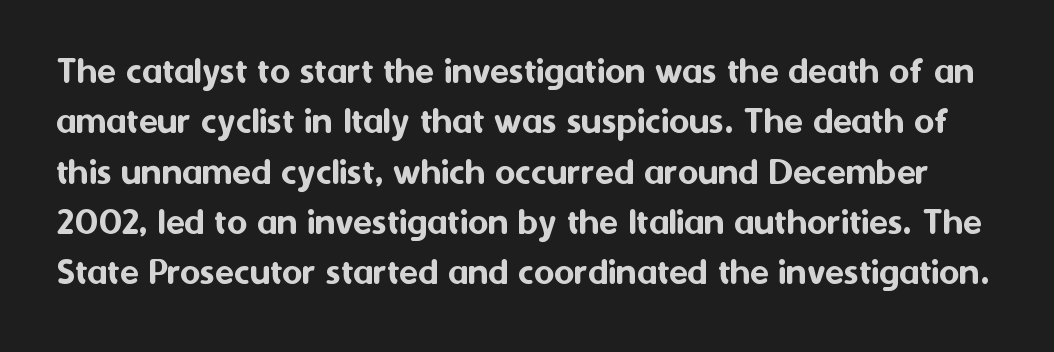
The image shows 39 px sans-serif type, upright; set normal line spacing (1.29x), normal letter spacing, not underlined; medium stroke contrast and a medium x-height.
